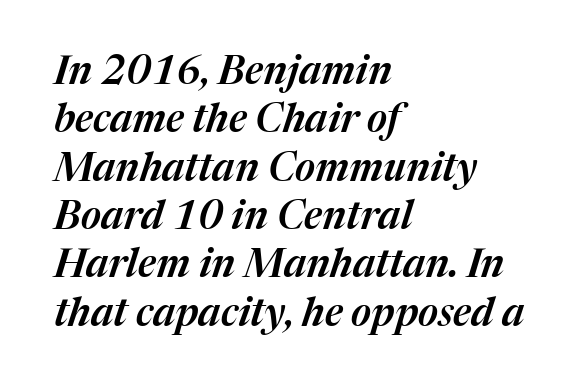
Q: Is the text italic (slanted)? A: Yes, it leans right by about 17 degrees.
Q: Is the text underlined? A: No.
Q: How is the paragraph aligned? A: Left-aligned.
Q: Is the spacing between letters normal or unusually wide? A: Normal.
Q: Width (condensed, normal, or wide)? A: Normal.
Q: Stroke contrast? A: Medium.
Q: x-height? A: Medium.
Q: Monospaced? A: No.
